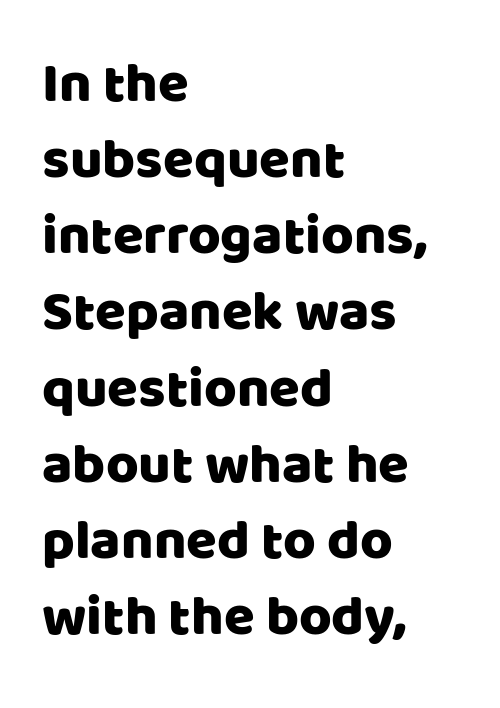
The image shows 56 px sans-serif type, upright; set left-aligned, normal line spacing (1.36x), normal letter spacing, not underlined; low stroke contrast and a large x-height.
